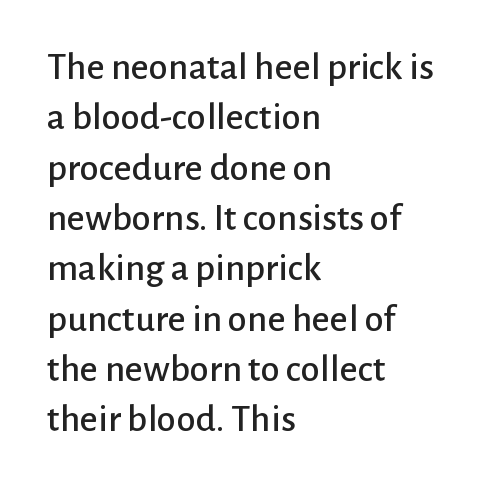
The passage shown is not underscored anywhere. These lines are rendered in a variable-pitch font. Letterform terminals end flat and unadorned throughout the passage. Line beginnings align vertically; line endings do not. You could call the tracking neutral — neither tight nor loose.
